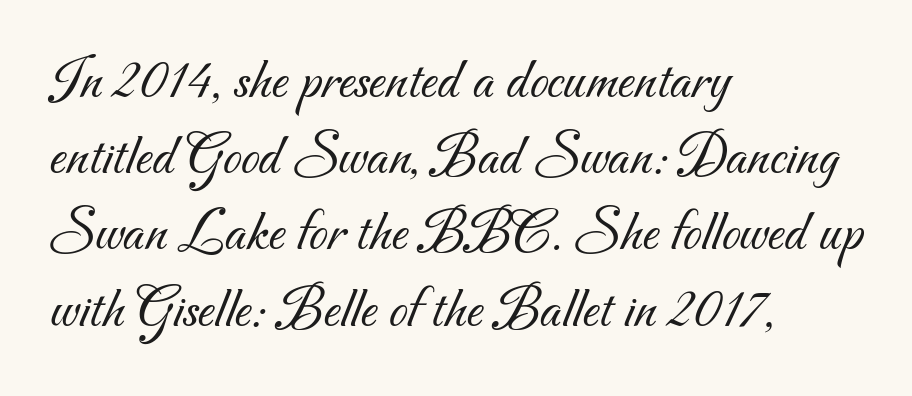
Q: Is the text bold? A: No.
Q: Is the typeface a serif or a sans-serif typeface? A: Sans-serif.
Q: Is the text underlined? A: No.
Q: How is the paragraph aligned? A: Left-aligned.
Q: Is the spacing between letters normal or unusually wide? A: Normal.
Q: Is the spacing between lines tight, normal or loose? A: Normal.
Q: Width (condensed, normal, or wide)? A: Normal.
Q: Stroke contrast? A: Medium.
Q: x-height? A: Small.
Q: Monospaced? A: No.
